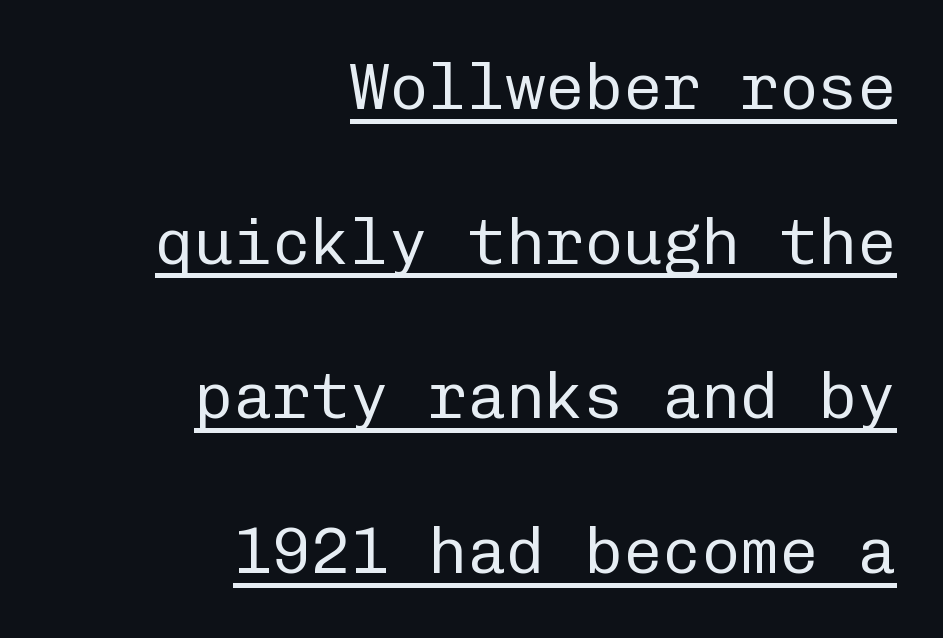
Monospaced: the letters line up in strict vertical columns. Which margin do the lines hug? The right one — the left edge is uneven. The letters sit at their default tracking, neither squeezed nor spread. The letterforms sit at book weight or below. Posture: upright roman. Glance below the letters and you will spot a drawn line.
